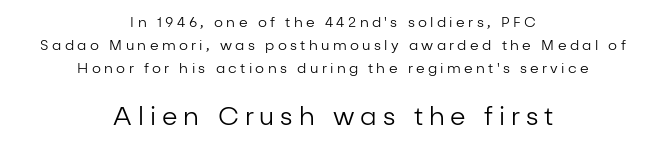
The image shows 25 px text type, upright; set centered, normal line spacing (1.66x), unusually wide letter spacing (+0.24 em), not underlined; the second (bottom) block is 1.79x larger.
